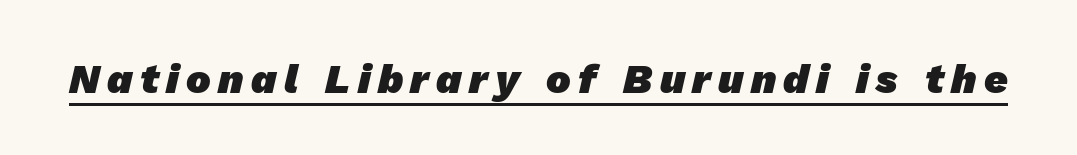
The image shows 41 px heavy sans-serif type; set underlined; low stroke contrast and a medium x-height.
